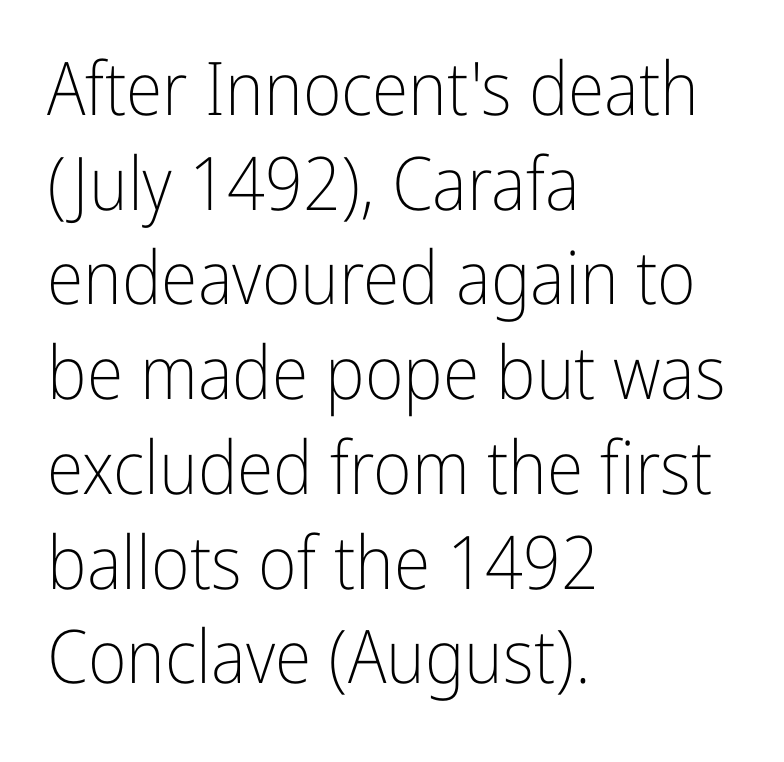
The image shows 74 px light, condensed sans-serif type, upright; set left-aligned, normal line spacing (1.28x), normal letter spacing, not underlined; low stroke contrast and a medium x-height.
